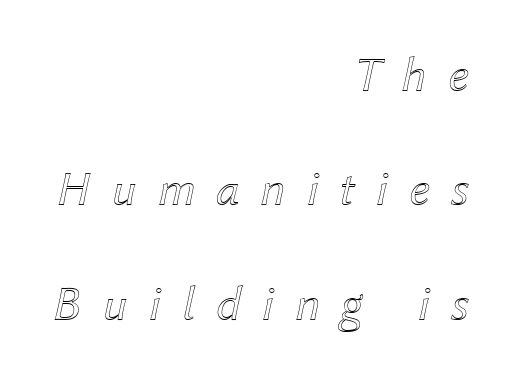
Honestly, the letter spacing is so wide it's the main thing you notice. The passage is arranged like a letterhead date or caption credit — flush right. No word sits above an underline. This sample has the flowing, uneven cadence of proportional lettering.
